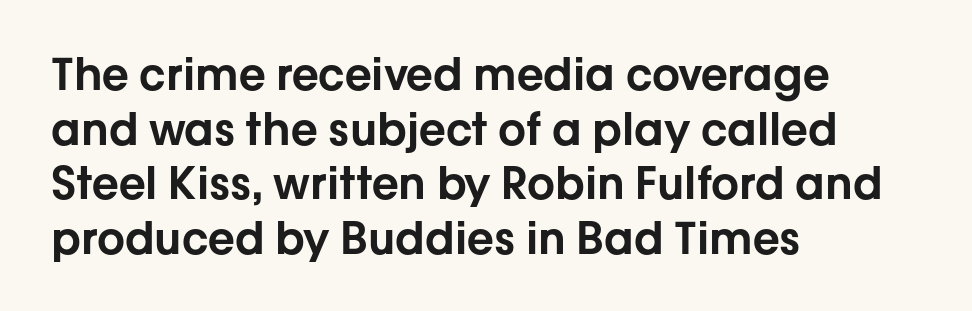
Q: Is the text italic (slanted)? A: No, it is upright.
Q: Is the typeface a serif or a sans-serif typeface? A: Sans-serif.
Q: Is the text underlined? A: No.
Q: How is the paragraph aligned? A: Left-aligned.
Q: Is the spacing between letters normal or unusually wide? A: Normal.
Q: Width (condensed, normal, or wide)? A: Normal.
Q: Stroke contrast? A: Low.
Q: x-height? A: Medium.
Q: Monospaced? A: No.
